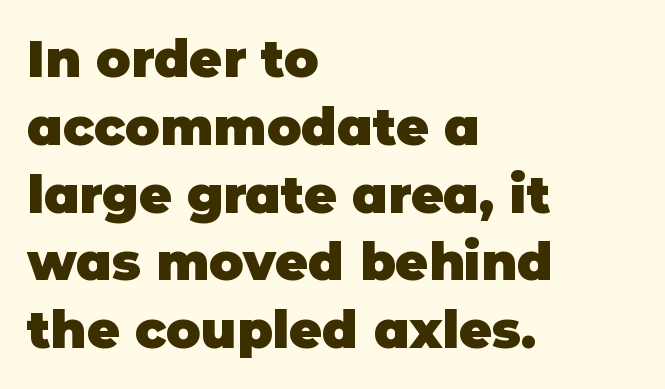
{"serif": "no", "italic": "no", "bold": "yes", "weight": "heavy", "width": "normal", "stroke_contrast": "low", "x_height": "large", "monospaced": "no", "underline": "no", "align": "left", "line_spacing": "normal", "line_spacing_ratio": 1.33, "letter_spacing": "normal", "letter_spacing_em": 0.0, "glyph_px": 51}
